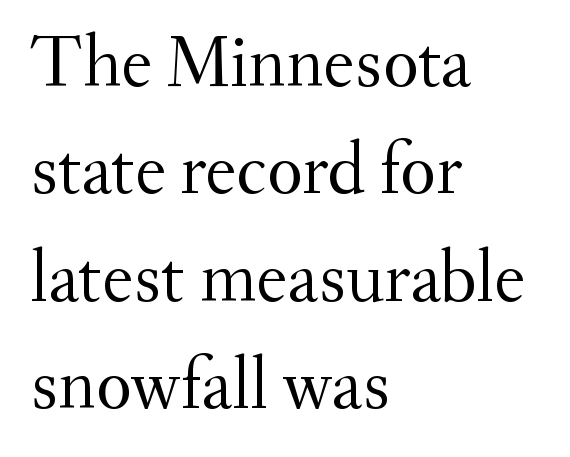
Q: Is the text bold? A: No.
Q: Is the text italic (slanted)? A: No, it is upright.
Q: Is the typeface a serif or a sans-serif typeface? A: Serif.
Q: Is the text underlined? A: No.
Q: How is the paragraph aligned? A: Left-aligned.
Q: Is the spacing between letters normal or unusually wide? A: Normal.
Q: Is the spacing between lines tight, normal or loose? A: Normal.
Q: Width (condensed, normal, or wide)? A: Normal.
Q: Stroke contrast? A: Medium.
Q: x-height? A: Small.
Q: Monospaced? A: No.
